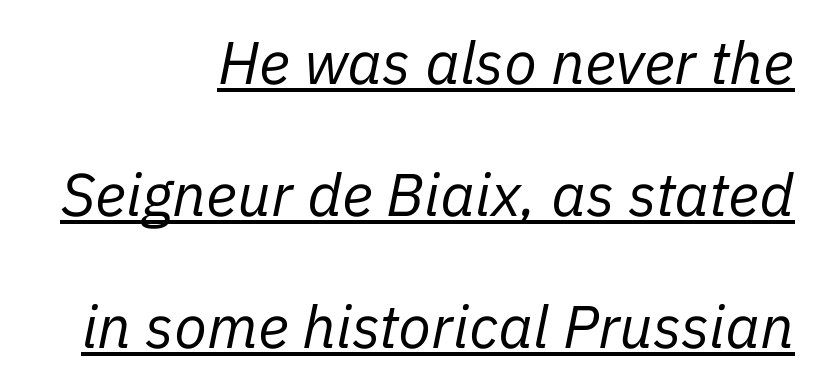
{"italic": "yes", "lean": "right", "slant_degrees": 11, "bold": "no", "weight": "regular", "width": "normal", "stroke_contrast": "low", "x_height": "medium", "monospaced": "no", "underline": "yes", "align": "right", "line_spacing": "loose", "line_spacing_ratio": 2.2, "letter_spacing": "normal", "letter_spacing_em": 0.0, "glyph_px": 60}
